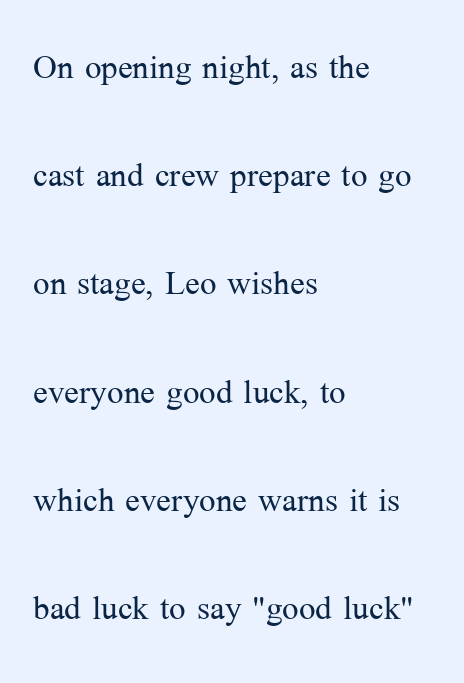
Ordinary non-slanted type is in use. This sample has the flowing, uneven cadence of proportional lettering. The face used here is seriffed, in the tradition of book romans. Does extra space separate the letters? No, they use regular spacing. Underlining? Definitely not there.
